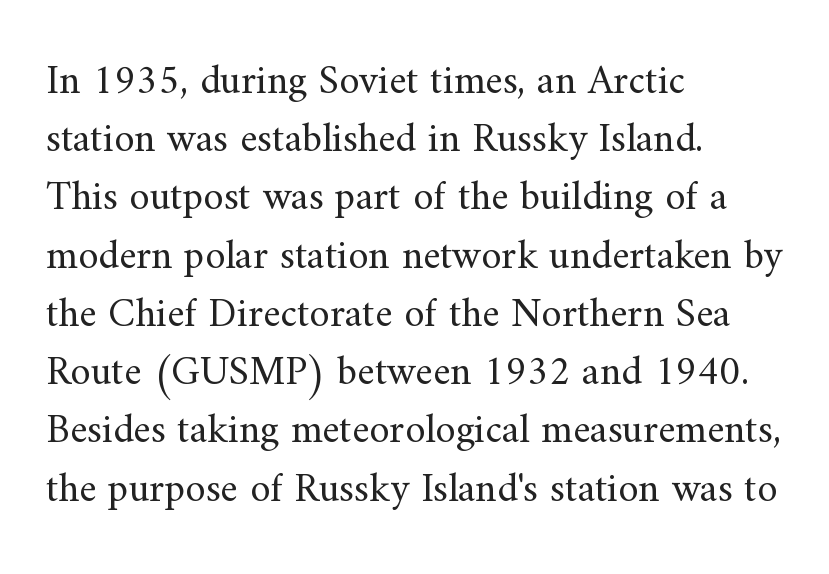
{"serif": "yes", "italic": "no", "bold": "no", "weight": "regular", "width": "normal", "stroke_contrast": "medium", "x_height": "small", "monospaced": "no", "underline": "no", "align": "left", "line_spacing": "normal", "line_spacing_ratio": 1.42, "letter_spacing": "normal", "letter_spacing_em": 0.0, "glyph_px": 41}
